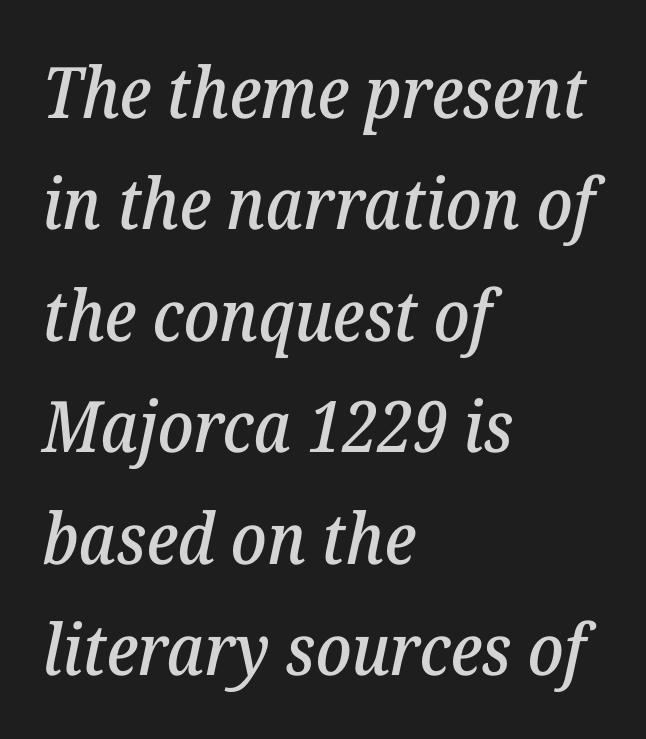
{"serif": "yes", "italic": "yes", "lean": "right", "slant_degrees": 12, "width": "normal", "stroke_contrast": "low", "x_height": "medium", "monospaced": "no", "underline": "no", "align": "left", "line_spacing": "normal", "line_spacing_ratio": 1.57, "letter_spacing": "normal", "letter_spacing_em": 0.0, "glyph_px": 71}
